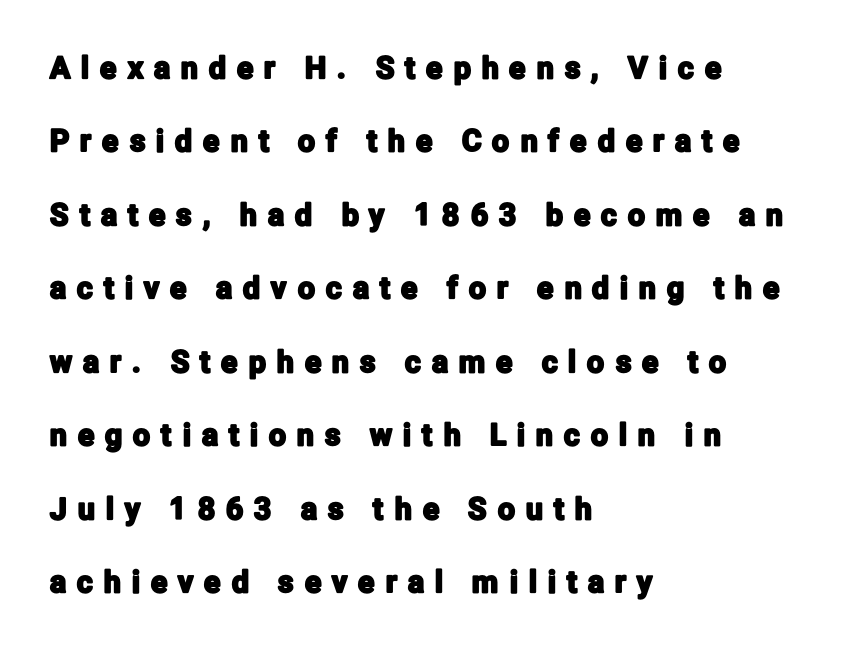
The image shows 30 px condensed sans-serif type, upright; set left-aligned, loose line spacing (2.45x), unusually wide letter spacing (+0.37 em), not underlined; low stroke contrast and a medium x-height.
